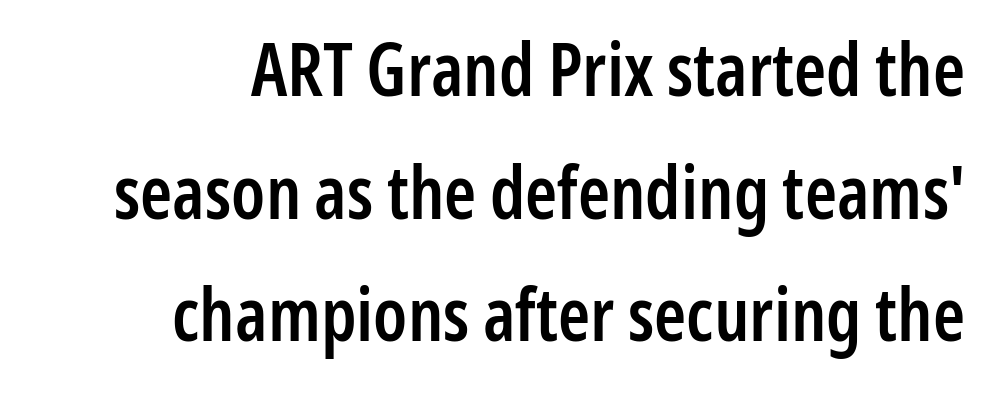
{"serif": "no", "italic": "no", "bold": "semi", "weight": "semibold", "width": "condensed", "stroke_contrast": "low", "x_height": "medium", "monospaced": "no", "underline": "no", "align": "right", "line_spacing": "normal", "line_spacing_ratio": 1.68, "letter_spacing": "normal", "letter_spacing_em": 0.0, "glyph_px": 73}
